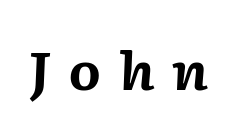
Emphasis-style slanted type is in use. Does extra space separate the letters? Yes, quite a lot of it. The strokes are fattened all the way to bold. Check under the words: just untouched page. Varying glyph widths throughout — classic text-font behaviour.
